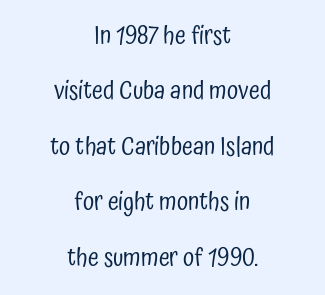
{"italic": "no", "bold": "no", "underline": "no", "align": "center", "line_spacing": "loose", "line_spacing_ratio": 2.22, "letter_spacing": "normal", "letter_spacing_em": 0.0, "glyph_px": 25}
